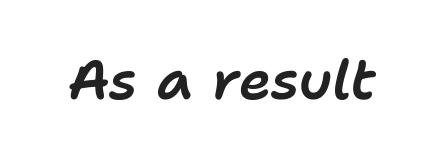
The image shows 55 px text type, italic (leaning right); set normal letter spacing, not underlined; low stroke contrast and a medium x-height.
